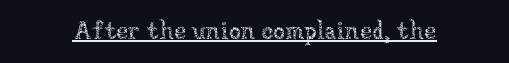
{"italic": "no", "bold": "no", "underline": "yes", "letter_spacing": "normal", "letter_spacing_em": 0.0, "glyph_px": 24}
